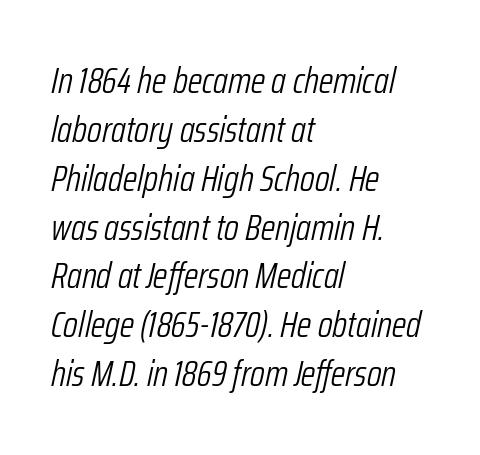
Q: Is the text bold? A: No.
Q: Is the text italic (slanted)? A: Yes, it leans right by about 12 degrees.
Q: Is the text underlined? A: No.
Q: How is the paragraph aligned? A: Left-aligned.
Q: Is the spacing between letters normal or unusually wide? A: Normal.
Q: Is the spacing between lines tight, normal or loose? A: Normal.
Q: Width (condensed, normal, or wide)? A: Condensed.
Q: Stroke contrast? A: Low.
Q: x-height? A: Medium.
Q: Monospaced? A: No.
